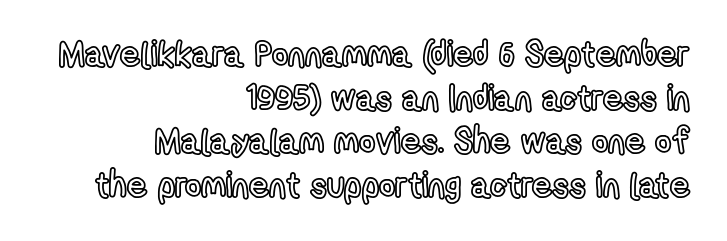
{"italic": "no", "width": "condensed", "x_height": "medium", "monospaced": "no", "underline": "no", "align": "right", "line_spacing": "normal", "line_spacing_ratio": 1.25, "letter_spacing": "normal", "letter_spacing_em": 0.0, "glyph_px": 35}
